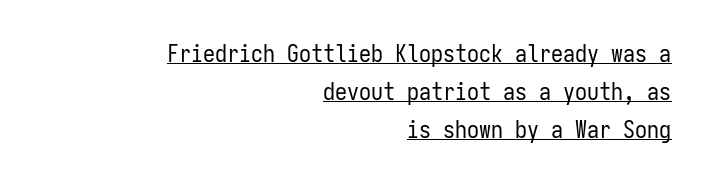
The paragraph has a hard right edge and a soft left edge. What stands out about the letter spacing? Nothing — it is the standard amount. Stem width sits at or under what a default text font uses. Italic: no, the glyphs are upright roman. The rows are spaced the way most documents space them. These characters rest on top of a visible drawn line.
